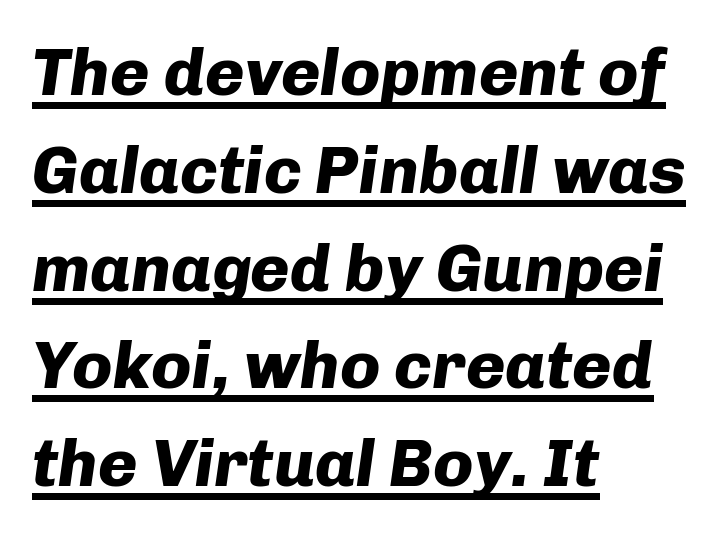
{"italic": "yes", "lean": "right", "slant_degrees": 8, "bold": "yes", "weight": "heavy", "width": "normal", "stroke_contrast": "low", "x_height": "medium", "monospaced": "no", "underline": "yes", "align": "left", "line_spacing": "normal", "line_spacing_ratio": 1.46, "letter_spacing": "normal", "letter_spacing_em": 0.0, "glyph_px": 67}
